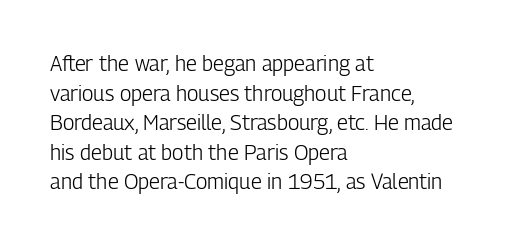
Quick note: underline off. Do the letters lean? They stand straight. The text block is weighted toward the left margin, trailing off unevenly rightward. This rendering leaves character spacing at its baseline value. Vertical spacing — default.
